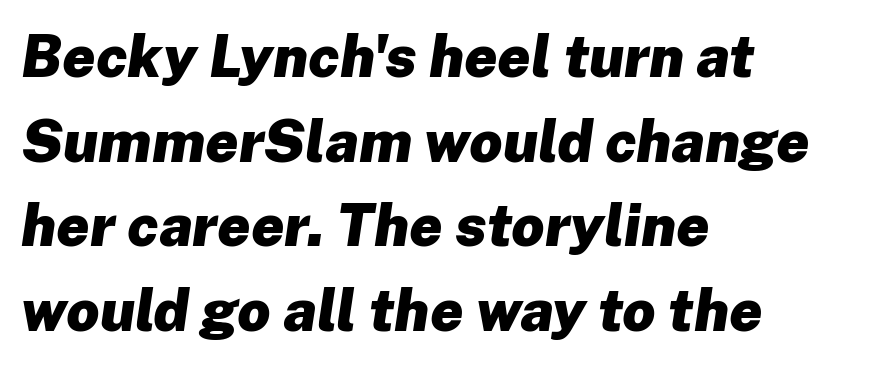
{"italic": "yes", "lean": "right", "slant_degrees": 8, "bold": "yes", "weight": "heavy", "width": "normal", "stroke_contrast": "low", "x_height": "medium", "monospaced": "no", "underline": "no", "align": "left", "line_spacing": "normal", "line_spacing_ratio": 1.46, "letter_spacing": "normal", "letter_spacing_em": 0.0, "glyph_px": 58}
